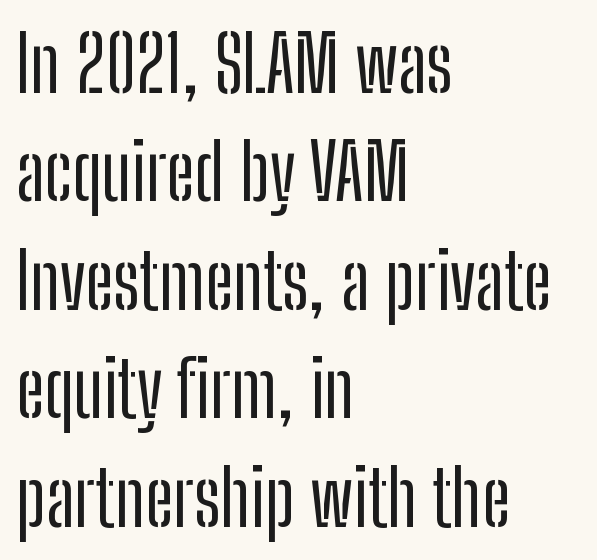
The image shows 78 px condensed sans-serif type, upright; set left-aligned, normal line spacing (1.39x), normal letter spacing, not underlined; low stroke contrast and a medium x-height.
